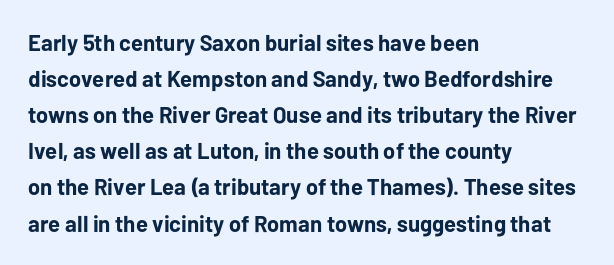
Notice how descenders clear the ascenders below comfortably — that's standard leading. The sample has been set heavy, in full bold. Italic? Not at all — the glyphs are vertical. A bare baseline throughout the passage. The rag falls on the right side of this text block. Inter-character spacing is left at the font's built-in metrics.
